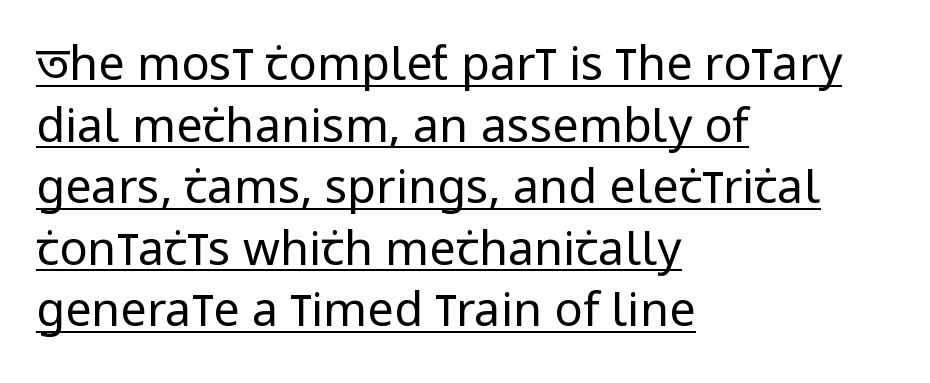
Q: Is the text bold? A: No.
Q: Is the text italic (slanted)? A: No, it is upright.
Q: Is the typeface a serif or a sans-serif typeface? A: Sans-serif.
Q: Is the text underlined? A: Yes.
Q: How is the paragraph aligned? A: Left-aligned.
Q: Is the spacing between letters normal or unusually wide? A: Normal.
Q: Is the spacing between lines tight, normal or loose? A: Normal.
Q: Width (condensed, normal, or wide)? A: Condensed.
Q: Stroke contrast? A: Low.
Q: x-height? A: Large.
Q: Monospaced? A: No.
